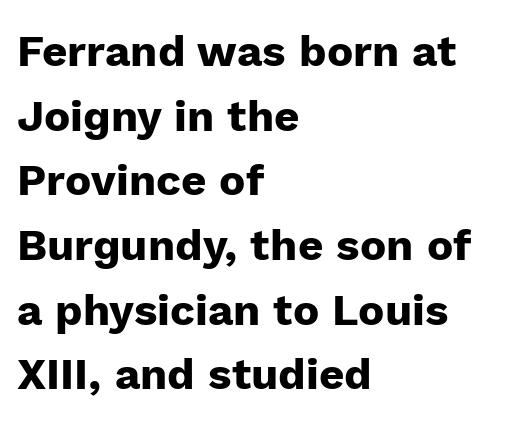
The image shows 44 px heavy sans-serif type, upright; set left-aligned, normal line spacing (1.47x), normal letter spacing, not underlined; low stroke contrast and a medium x-height.
